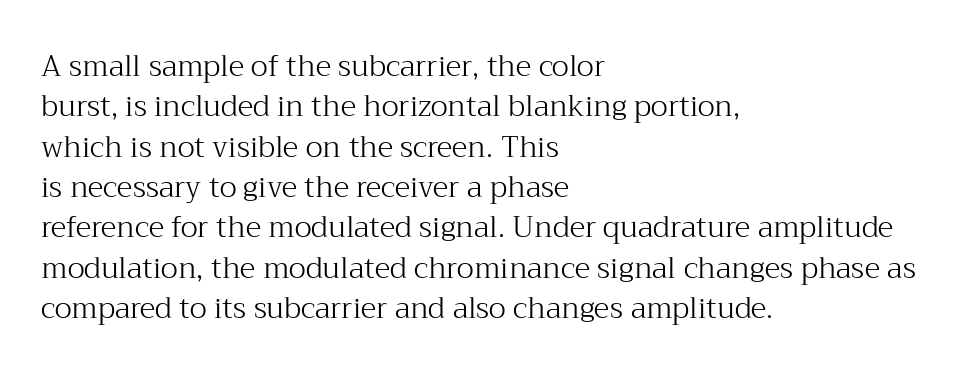
The image shows 29 px light serif type, upright; set left-aligned, normal line spacing (1.39x), normal letter spacing, not underlined; medium stroke contrast and a medium x-height.
